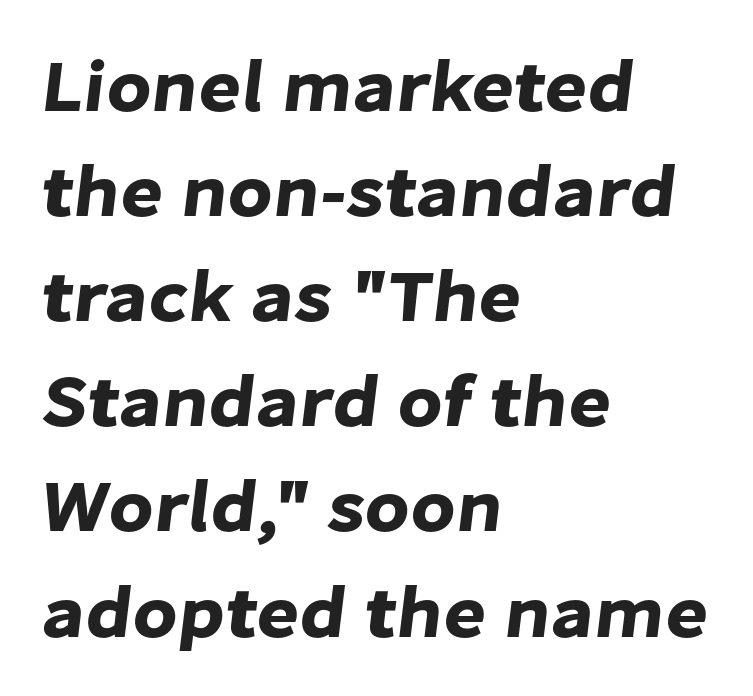
Q: Is the typeface a serif or a sans-serif typeface? A: Sans-serif.
Q: Is the text underlined? A: No.
Q: How is the paragraph aligned? A: Left-aligned.
Q: Is the spacing between letters normal or unusually wide? A: Normal.
Q: Is the spacing between lines tight, normal or loose? A: Normal.
Q: Width (condensed, normal, or wide)? A: Normal.
Q: Stroke contrast? A: Low.
Q: x-height? A: Medium.
Q: Monospaced? A: No.
